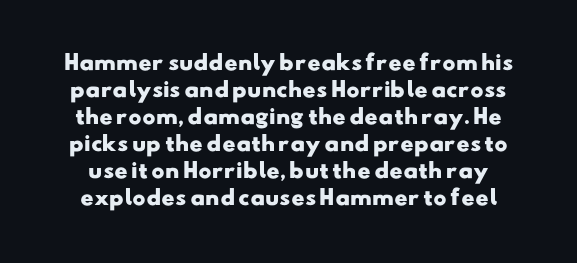
Q: Is the text bold? A: Yes.
Q: Is the text underlined? A: No.
Q: Is the spacing between letters normal or unusually wide? A: Normal.
Q: Is the spacing between lines tight, normal or loose? A: Normal.
